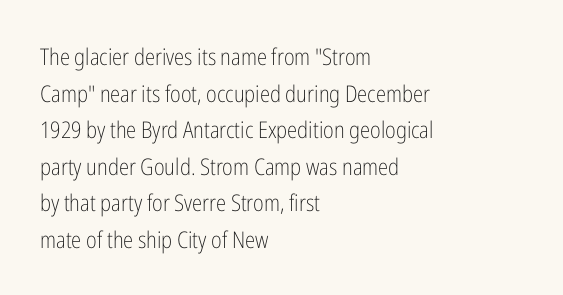
{"italic": "no", "bold": "no", "underline": "no", "align": "left", "line_spacing": "normal", "line_spacing_ratio": 1.59, "letter_spacing": "normal", "letter_spacing_em": 0.0, "glyph_px": 23}
